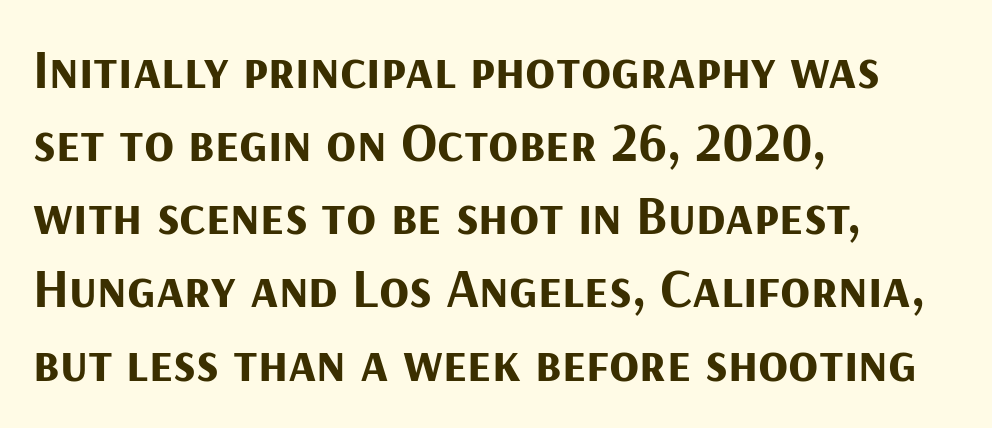
Normally led — the rows are evenly, conventionally spaced. Look at the tracking — it's just the regular setting, nothing added. Unmarked baselines from the first word to the last. No italicization has been applied; the sample stays upright.
